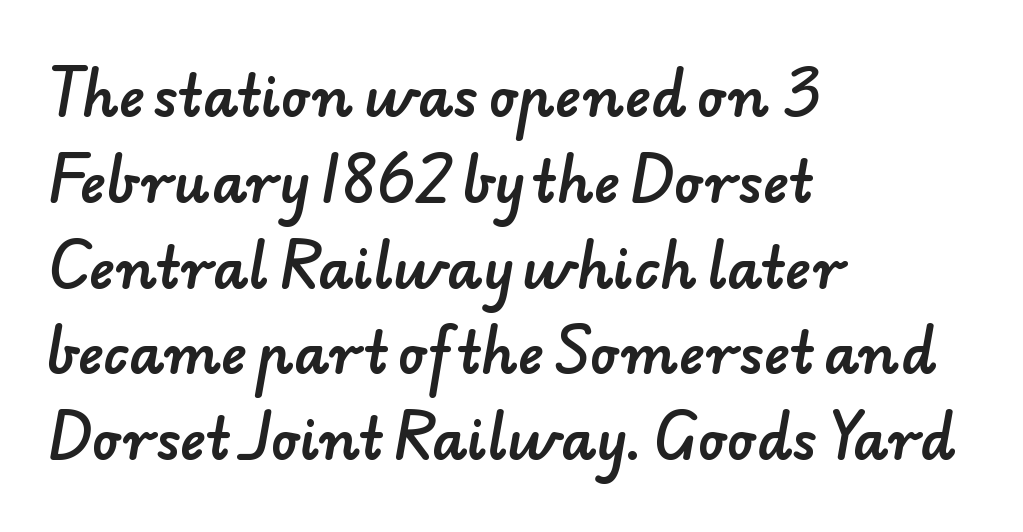
The compositor pushed each line to the left boundary. What kind of face is this? One without serifs — a sans. Words float on clear page, feet unadorned. Between one letter and the next there's only the usual sliver of space. Summary of vertical rhythm: regular, with standard interline spacing.
